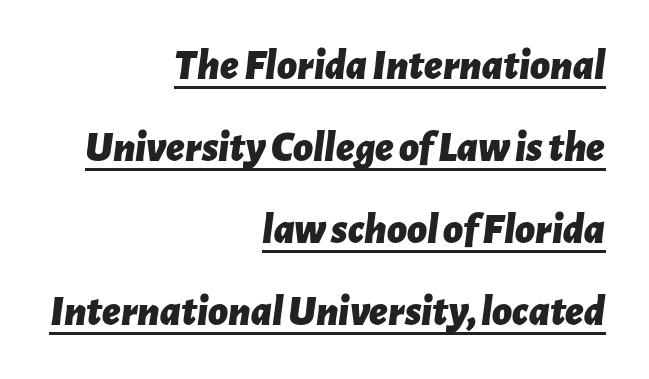
The image shows 43 px bold type, italic (leaning right); set right-aligned, loose line spacing (1.91x), normal letter spacing, underlined; low stroke contrast and a medium x-height.
